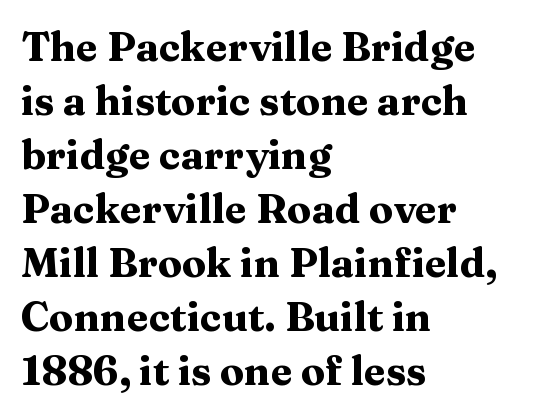
{"serif": "yes", "italic": "no", "bold": "yes", "weight": "heavy", "width": "wide", "stroke_contrast": "medium", "x_height": "medium", "monospaced": "no", "underline": "no", "align": "left", "line_spacing": "normal", "line_spacing_ratio": 1.35, "letter_spacing": "normal", "letter_spacing_em": 0.0, "glyph_px": 40}
